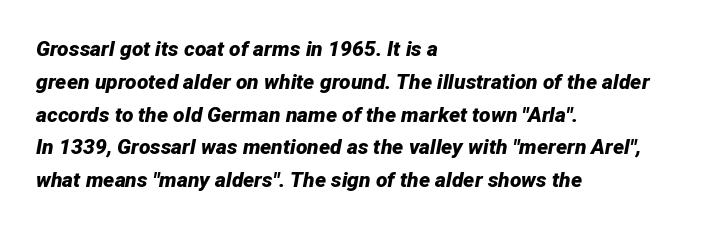
Q: Is the text bold? A: Yes.
Q: Is the text italic (slanted)? A: Yes, it leans right by about 12 degrees.
Q: Is the text underlined? A: No.
Q: How is the paragraph aligned? A: Left-aligned.
Q: Is the spacing between letters normal or unusually wide? A: Normal.
Q: Is the spacing between lines tight, normal or loose? A: Normal.
